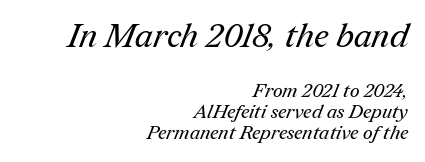
{"serif": "yes", "bold": "no", "weight": "regular", "width": "normal", "stroke_contrast": "medium", "x_height": "medium", "monospaced": "no", "underline": "no", "align": "right", "line_spacing": "tight", "line_spacing_ratio": 1.09, "letter_spacing": "normal", "letter_spacing_em": 0.0, "larger_block": "first", "size_ratio": 1.74, "glyph_px": 33}
